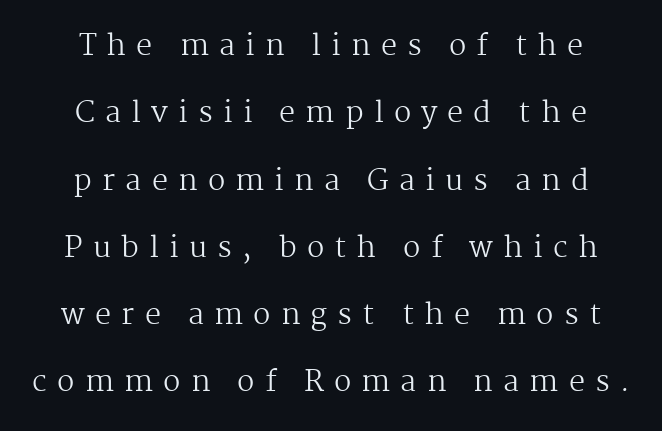
{"serif": "yes", "italic": "no", "bold": "no", "weight": "regular", "width": "normal", "stroke_contrast": "medium", "x_height": "medium", "monospaced": "no", "underline": "no", "align": "center", "line_spacing": "loose", "line_spacing_ratio": 2.32, "letter_spacing": "wide", "letter_spacing_em": 0.35, "glyph_px": 29}
